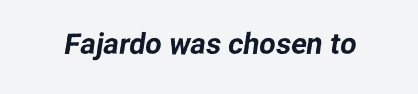
Check where the strokes stop: nothing finishes them off — pure sans. Nobody touched the tracking dial on this one. The letters advance in unequal steps, a hallmark of proportional type. The specimen omits any rule beneath the text block's lines.
